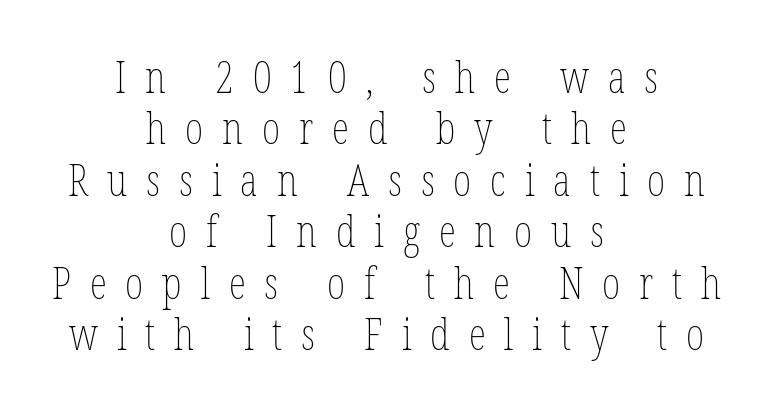
Q: Is the text bold? A: No.
Q: Is the text italic (slanted)? A: No, it is upright.
Q: Is the text underlined? A: No.
Q: How is the paragraph aligned? A: Centered.
Q: Is the spacing between letters normal or unusually wide? A: Unusually wide.
Q: Width (condensed, normal, or wide)? A: Condensed.
Q: Stroke contrast? A: Low.
Q: x-height? A: Medium.
Q: Monospaced? A: No.
